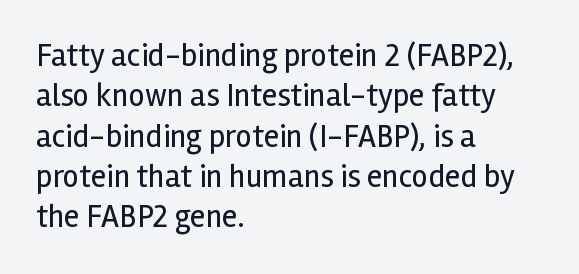
The image shows 32 px regular-weight sans-serif type, upright; set left-aligned, normal line spacing (1.26x), normal letter spacing, not underlined; a medium x-height.
